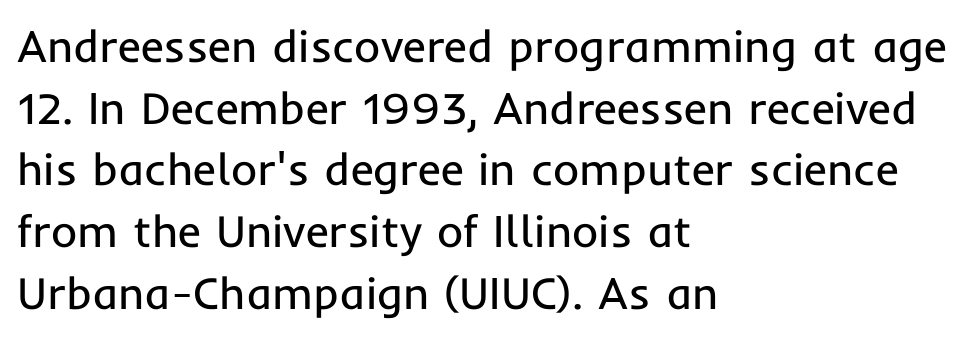
The image shows 45 px regular-weight sans-serif type, upright; set left-aligned, normal line spacing (1.37x), normal letter spacing, not underlined; low stroke contrast and a medium x-height.
